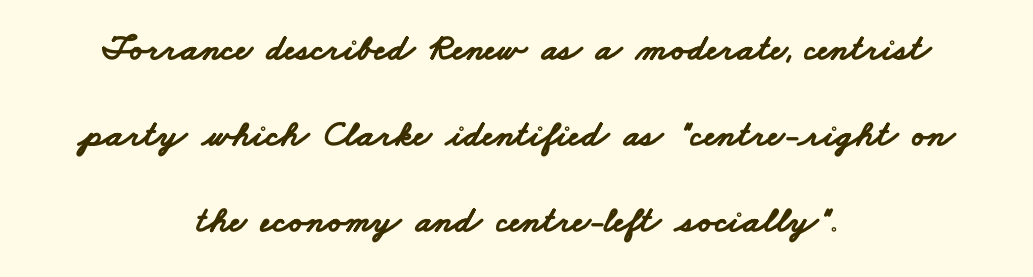
Q: Is the text bold? A: Yes.
Q: Is the typeface a serif or a sans-serif typeface? A: Sans-serif.
Q: Is the text underlined? A: No.
Q: How is the paragraph aligned? A: Centered.
Q: Is the spacing between letters normal or unusually wide? A: Normal.
Q: Is the spacing between lines tight, normal or loose? A: Loose.
Q: Width (condensed, normal, or wide)? A: Wide.
Q: Stroke contrast? A: Low.
Q: x-height? A: Small.
Q: Monospaced? A: No.
